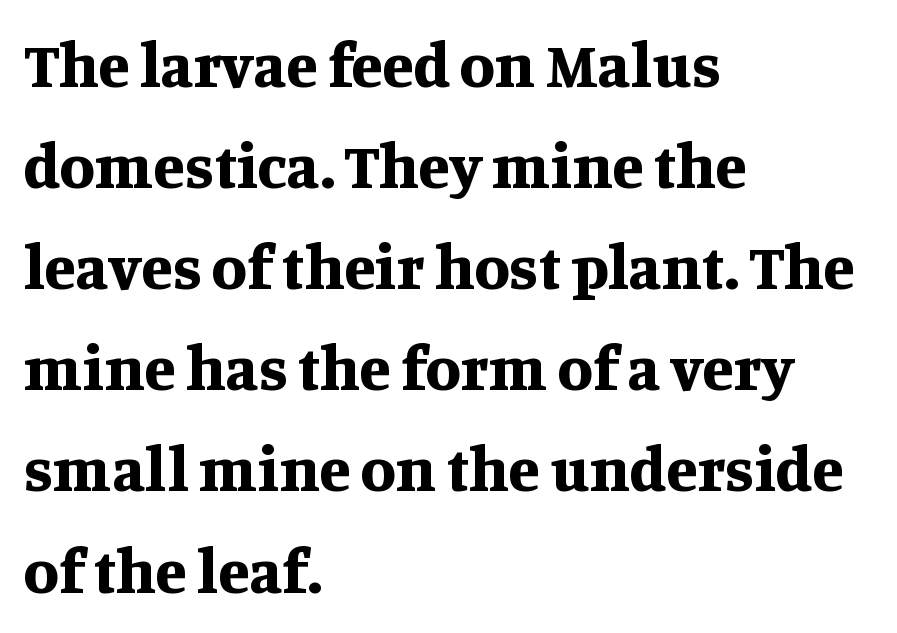
{"serif": "yes", "italic": "no", "bold": "yes", "weight": "bold", "width": "normal", "stroke_contrast": "medium", "x_height": "large", "monospaced": "no", "underline": "no", "align": "left", "line_spacing": "normal", "line_spacing_ratio": 1.58, "letter_spacing": "normal", "letter_spacing_em": 0.0, "glyph_px": 64}
